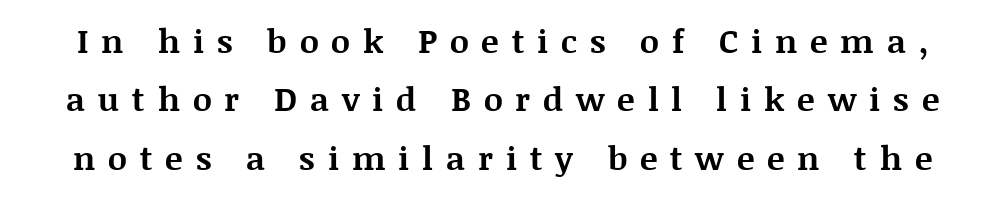
Q: Is the text bold? A: Yes.
Q: Is the text italic (slanted)? A: No, it is upright.
Q: Is the typeface a serif or a sans-serif typeface? A: Serif.
Q: Is the text underlined? A: No.
Q: Is the spacing between letters normal or unusually wide? A: Unusually wide.
Q: Width (condensed, normal, or wide)? A: Normal.
Q: Stroke contrast? A: Medium.
Q: x-height? A: Large.
Q: Monospaced? A: No.
